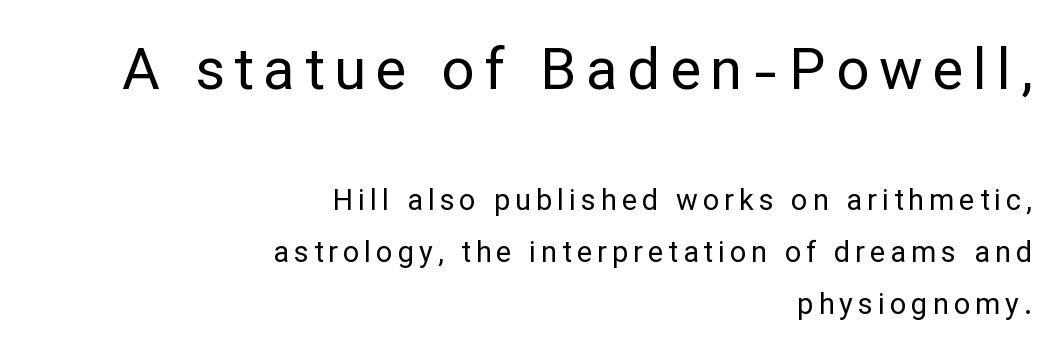
Q: Is the text bold? A: No.
Q: Is the text italic (slanted)? A: No, it is upright.
Q: Is the typeface a serif or a sans-serif typeface? A: Sans-serif.
Q: Is the text underlined? A: No.
Q: How is the paragraph aligned? A: Right-aligned.
Q: Which block of text is set in a larger size, the first (top) or the second (bottom)? A: The first (top) one.
Q: Width (condensed, normal, or wide)? A: Normal.
Q: Stroke contrast? A: Low.
Q: x-height? A: Medium.
Q: Monospaced? A: No.
